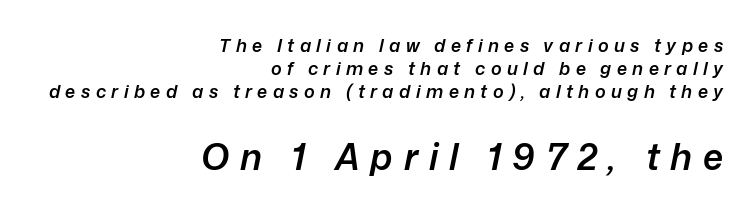
The image shows 36 px semibold type, italic (leaning right); set right-aligned, normal line spacing (1.28x), unusually wide letter spacing (+0.3 em), not underlined; the second (bottom) block is 2.0x larger; low stroke contrast and a medium x-height.
